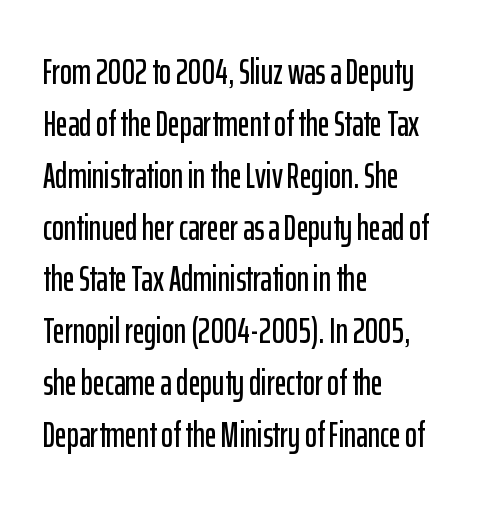
The image shows 36 px condensed sans-serif type, upright; set left-aligned, normal line spacing (1.44x), normal letter spacing, not underlined; low stroke contrast and a medium x-height.
